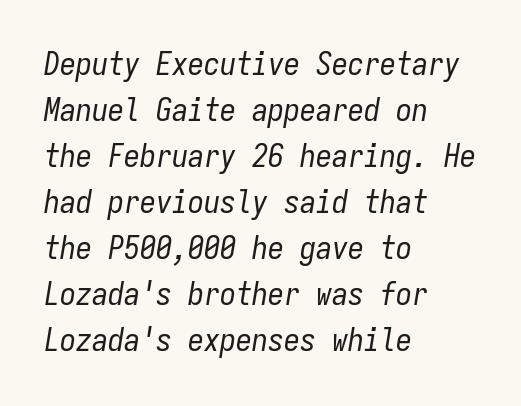
Q: Is the text bold? A: No.
Q: Is the text italic (slanted)? A: Yes, it leans right by about 9 degrees.
Q: Is the text underlined? A: No.
Q: How is the paragraph aligned? A: Left-aligned.
Q: Is the spacing between letters normal or unusually wide? A: Normal.
Q: Is the spacing between lines tight, normal or loose? A: Normal.
Q: Width (condensed, normal, or wide)? A: Condensed.
Q: Stroke contrast? A: Low.
Q: x-height? A: Medium.
Q: Monospaced? A: Yes.
